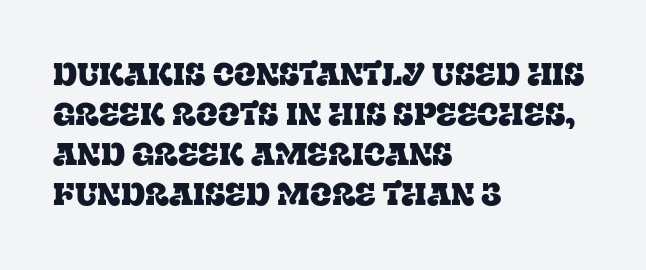
The type is set solid horizontally, with unmodified tracking. Type without underlining. Italic? Not at all — the glyphs are vertical. This sample is left-justified, so line endings fall wherever the words run out. Observe the serifs anchoring each vertical stroke in this sample.
